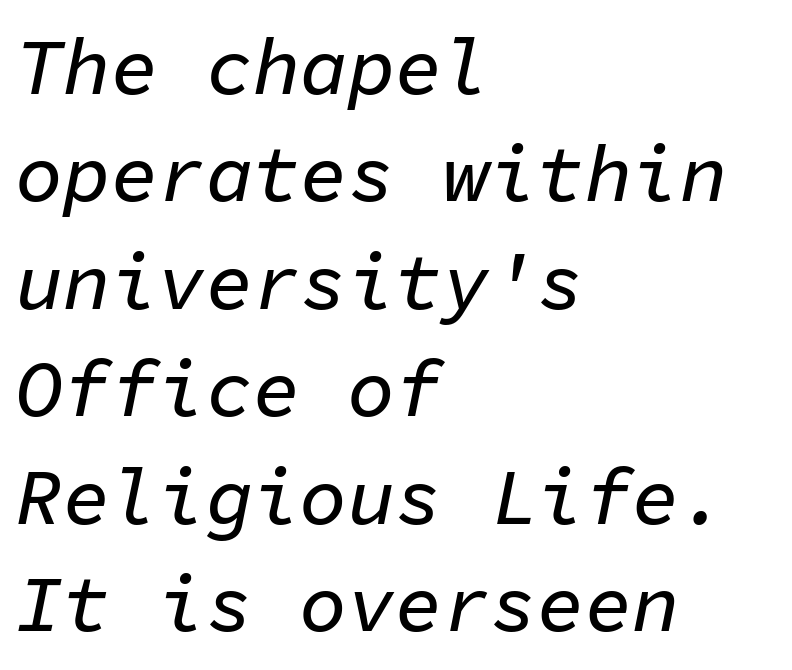
Q: Is the text italic (slanted)? A: Yes, it leans right by about 11 degrees.
Q: Is the text underlined? A: No.
Q: How is the paragraph aligned? A: Left-aligned.
Q: Is the spacing between letters normal or unusually wide? A: Normal.
Q: Is the spacing between lines tight, normal or loose? A: Normal.
Q: Width (condensed, normal, or wide)? A: Normal.
Q: Stroke contrast? A: Low.
Q: x-height? A: Medium.
Q: Monospaced? A: Yes.
